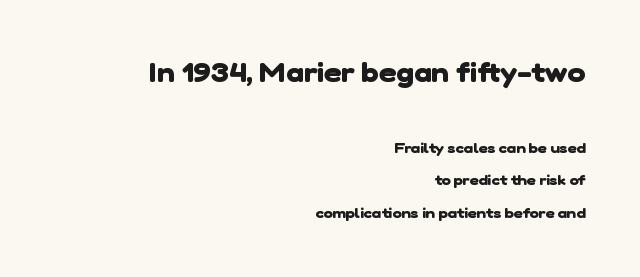
Glyph-to-glyph distance matches everyday printed text. The face used here has the dense, thick strokes of a bold. Whoever set this chose breathing room over compactness in the vertical rhythm. Caption: upper text group enlarged, lower text group reduced. Line ends are locked; line starts wander. Descenders are the only things crossing below the line.
